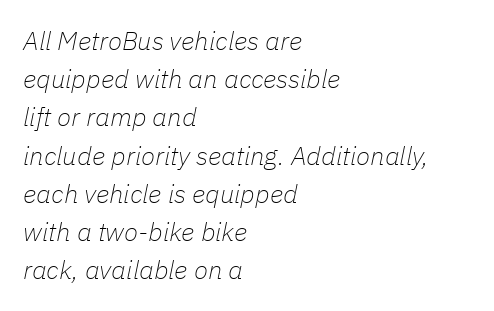
{"italic": "yes", "lean": "right", "slant_degrees": 11, "bold": "no", "underline": "no", "align": "left", "line_spacing": "normal", "line_spacing_ratio": 1.47, "letter_spacing": "normal", "letter_spacing_em": 0.0, "glyph_px": 26}
